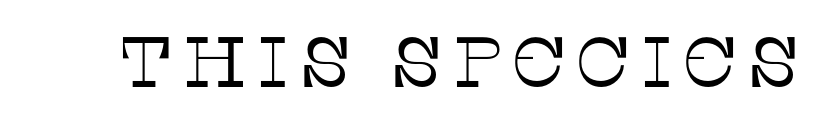
Q: Is the text bold? A: No.
Q: Is the text italic (slanted)? A: No, it is upright.
Q: Is the typeface a serif or a sans-serif typeface? A: Serif.
Q: Is the text underlined? A: No.
Q: Width (condensed, normal, or wide)? A: Normal.
Q: Stroke contrast? A: Low.
Q: x-height? A: Large.
Q: Monospaced? A: No.
